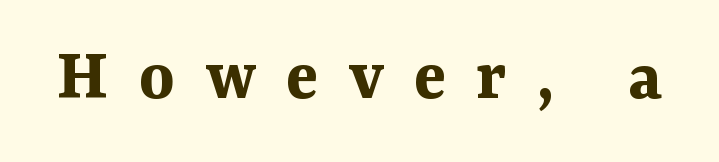
{"serif": "yes", "italic": "no", "bold": "yes", "weight": "bold", "width": "normal", "stroke_contrast": "medium", "x_height": "medium", "monospaced": "no", "underline": "no", "letter_spacing": "wide", "letter_spacing_em": 0.4, "glyph_px": 75}
